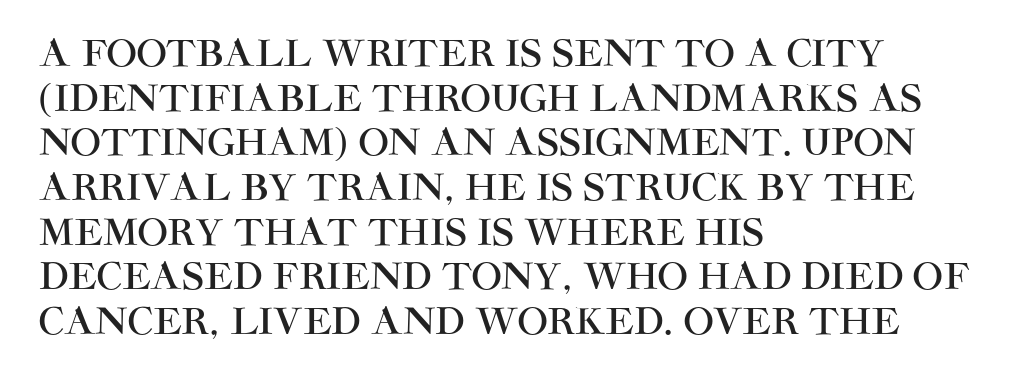
Q: Is the text italic (slanted)? A: No, it is upright.
Q: Is the typeface a serif or a sans-serif typeface? A: Sans-serif.
Q: Is the text underlined? A: No.
Q: How is the paragraph aligned? A: Left-aligned.
Q: Is the spacing between letters normal or unusually wide? A: Normal.
Q: Width (condensed, normal, or wide)? A: Normal.
Q: Stroke contrast? A: High.
Q: x-height? A: Large.
Q: Monospaced? A: No.
